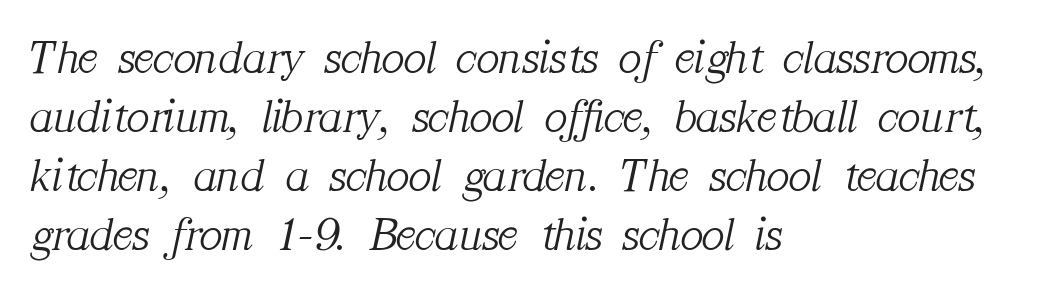
Q: Is the text bold? A: No.
Q: Is the text italic (slanted)? A: Yes, it leans right by about 12 degrees.
Q: Is the typeface a serif or a sans-serif typeface? A: Serif.
Q: Is the text underlined? A: No.
Q: How is the paragraph aligned? A: Left-aligned.
Q: Is the spacing between letters normal or unusually wide? A: Normal.
Q: Width (condensed, normal, or wide)? A: Normal.
Q: Stroke contrast? A: Medium.
Q: x-height? A: Medium.
Q: Monospaced? A: No.
